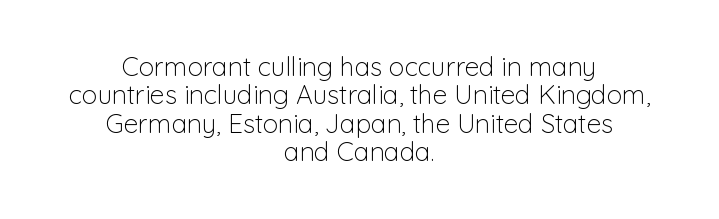
No italicization has been applied; the sample stays upright. The strokes are not fattened; the text isn't bold. Letters rest on an invisible, unmarked baseline. A student would call this center alignment; a typographer would say set centered.
